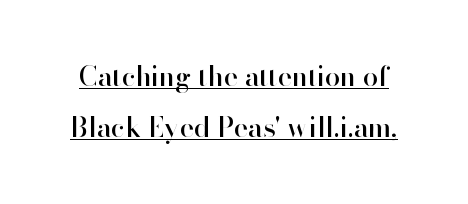
Q: Is the text italic (slanted)? A: No, it is upright.
Q: Is the text underlined? A: Yes.
Q: Is the spacing between letters normal or unusually wide? A: Normal.
